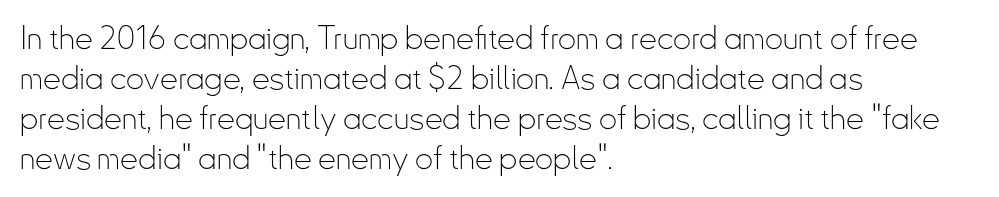
{"serif": "no", "italic": "no", "bold": "no", "weight": "thin", "width": "condensed", "stroke_contrast": "low", "x_height": "small", "monospaced": "no", "underline": "no", "align": "left", "line_spacing": "normal", "line_spacing_ratio": 1.25, "letter_spacing": "normal", "letter_spacing_em": 0.0, "glyph_px": 32}
